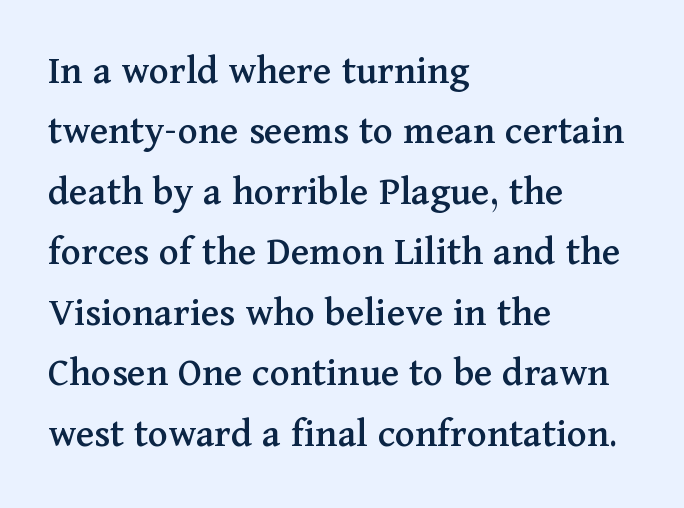
The lines are quadded left. This sample has the flowing, uneven cadence of proportional lettering. The rendering keeps characters at their native spacing. Quick note: interline space is typical. Ordinary non-slanted type is in use. In terms of letterform style, serifs are clearly present.
